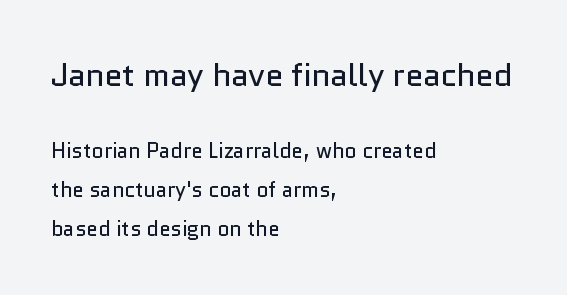
The image shows 32 px regular-weight sans-serif type, upright; set left-aligned, line spacing 1.84x, normal letter spacing, not underlined; the first (top) block is 1.52x larger; low stroke contrast and a medium x-height.
